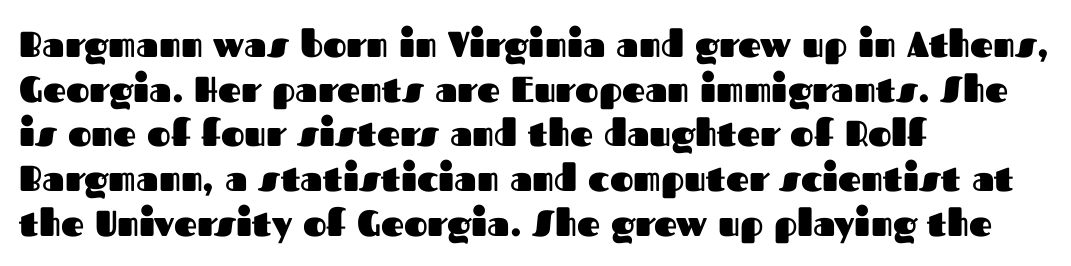
Weight check: bold — yes, fully. Notice how the stems are strictly vertical — no italics here. The letters carry no serifs — their stems end cleanly without finishing strokes. Each line starts at the same left margin while the right side varies. Here the designer chose a conventional face with non-uniform glyph widths. The foot of each line stays bare and open.
